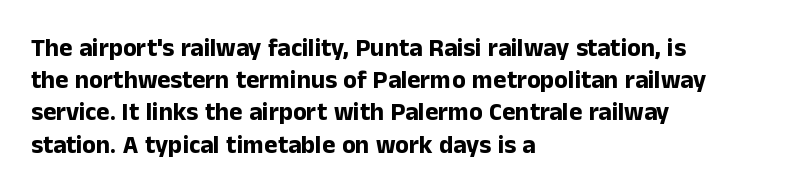
{"italic": "no", "bold": "yes", "underline": "no", "align": "left", "line_spacing": "normal", "line_spacing_ratio": 1.29, "letter_spacing": "normal", "letter_spacing_em": 0.0, "glyph_px": 25}
